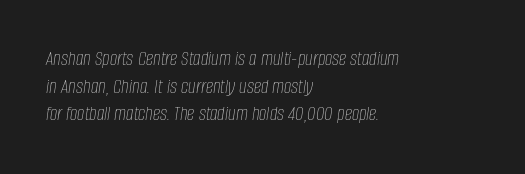
The image shows 21 px text type, italic (leaning right); set left-aligned, normal line spacing (1.31x), normal letter spacing, not underlined.
